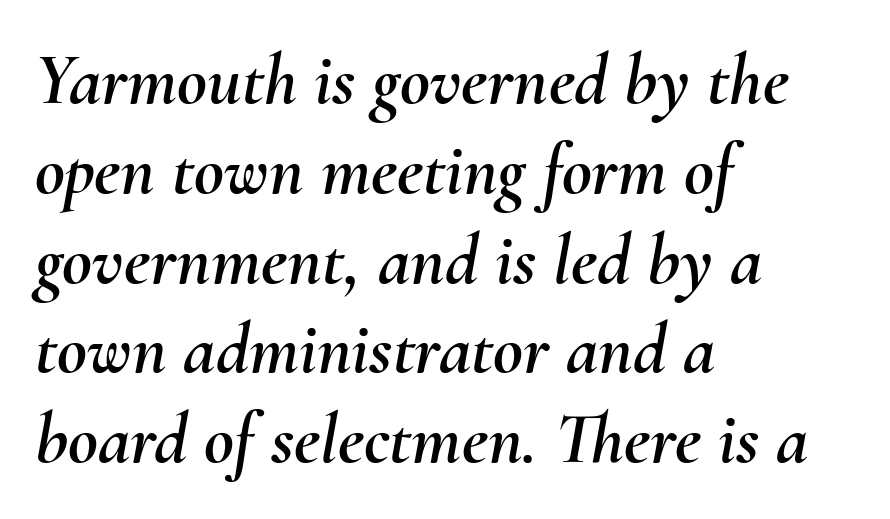
The image shows 73 px text type, italic (leaning right); set left-aligned, line spacing 1.23x, normal letter spacing, not underlined; medium stroke contrast and a small x-height.
